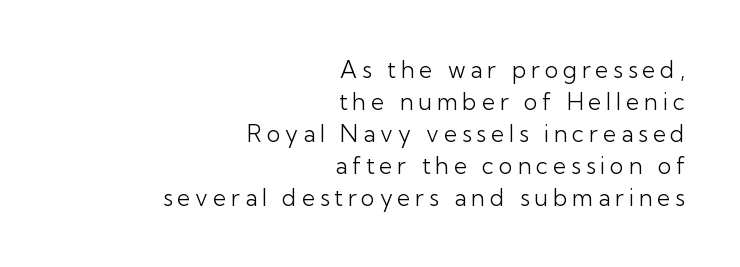
The image shows 23 px text type, upright; set right-aligned, normal line spacing (1.39x), unusually wide letter spacing (+0.21 em), not underlined.
